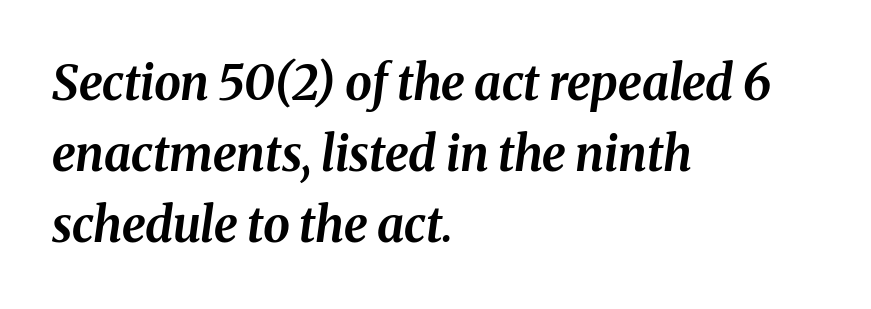
{"italic": "yes", "lean": "right", "slant_degrees": 8, "bold": "yes", "weight": "bold", "width": "normal", "stroke_contrast": "medium", "x_height": "medium", "monospaced": "no", "underline": "no", "align": "left", "line_spacing": "normal", "line_spacing_ratio": 1.48, "letter_spacing": "normal", "letter_spacing_em": 0.0, "glyph_px": 48}
